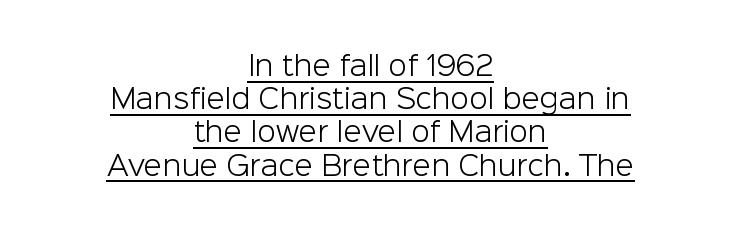
Q: Is the text bold? A: No.
Q: Is the text italic (slanted)? A: No, it is upright.
Q: Is the text underlined? A: Yes.
Q: How is the paragraph aligned? A: Centered.
Q: Is the spacing between letters normal or unusually wide? A: Normal.
